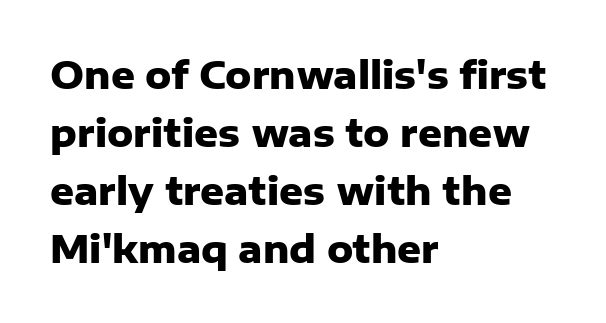
The image shows 37 px heavy sans-serif type, upright; set left-aligned, normal line spacing (1.57x), normal letter spacing, not underlined; low stroke contrast and a medium x-height.
